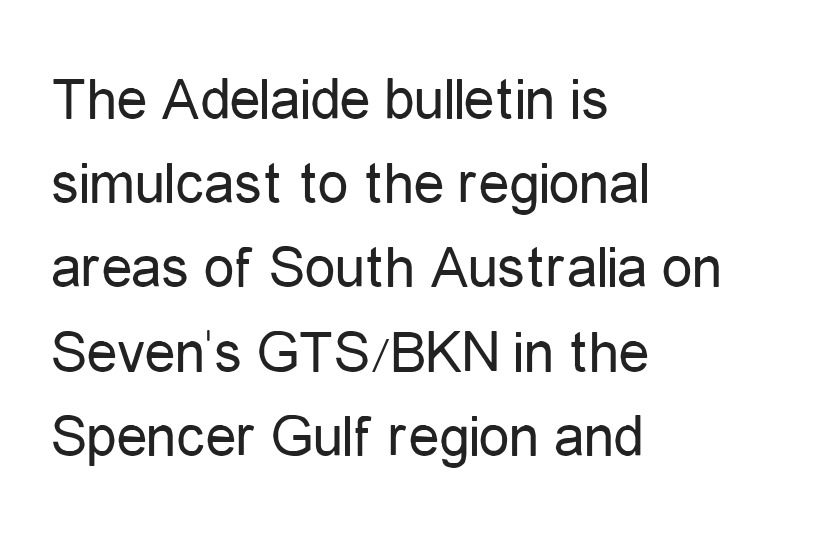
The image shows 61 px regular-weight, condensed sans-serif type, upright; set left-aligned, normal line spacing (1.38x), normal letter spacing, not underlined; low stroke contrast and a medium x-height.
